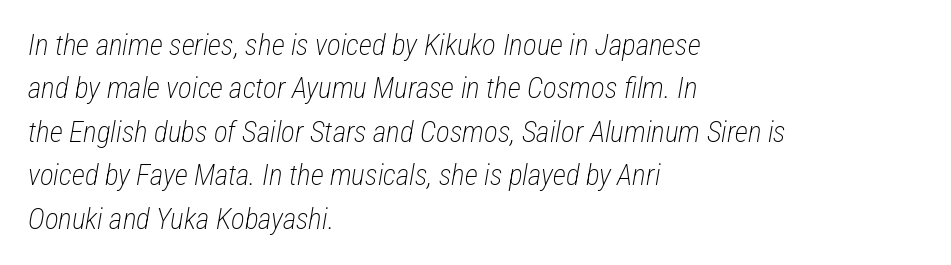
Q: Is the text bold? A: No.
Q: Is the text italic (slanted)? A: Yes, it leans right by about 12 degrees.
Q: Is the text underlined? A: No.
Q: How is the paragraph aligned? A: Left-aligned.
Q: Is the spacing between letters normal or unusually wide? A: Normal.
Q: Is the spacing between lines tight, normal or loose? A: Normal.
Q: Width (condensed, normal, or wide)? A: Condensed.
Q: Stroke contrast? A: Low.
Q: x-height? A: Medium.
Q: Monospaced? A: No.
